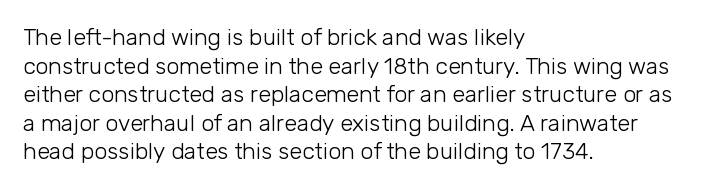
Q: Is the text bold? A: No.
Q: Is the text italic (slanted)? A: No, it is upright.
Q: Is the text underlined? A: No.
Q: How is the paragraph aligned? A: Left-aligned.
Q: Is the spacing between letters normal or unusually wide? A: Normal.
